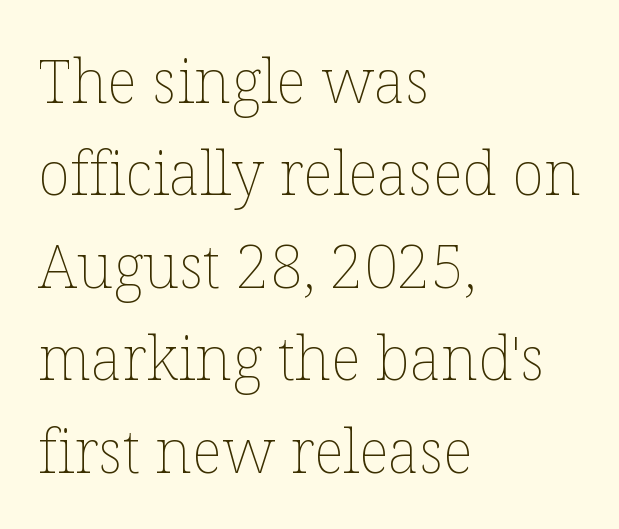
This rendering uses left alignment, leaving the right contour irregular. Quick note: not italic, upright. Letters rest on an invisible, unmarked baseline. Line spacing here is normal.
